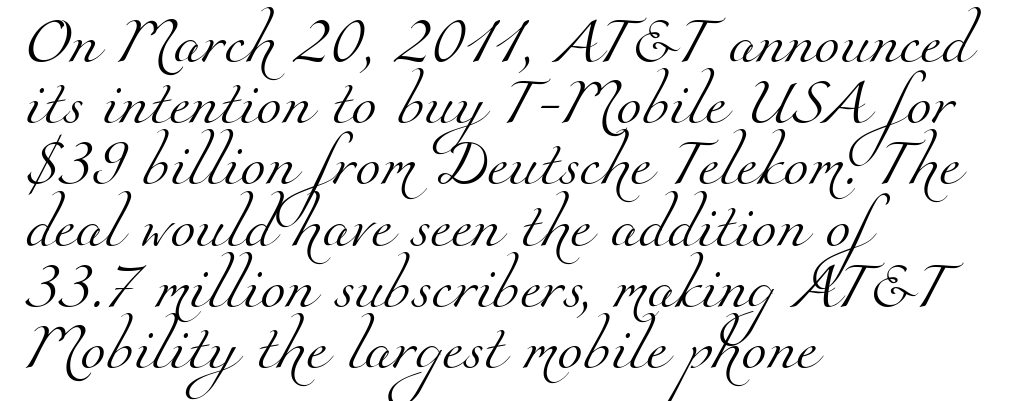
Does the leading feel generous? No, just average. Here the designer chose a conventional face with non-uniform glyph widths. The characters are drawn with everyday or finer stroke widths. The specimen omits any rule beneath the text block's lines.
